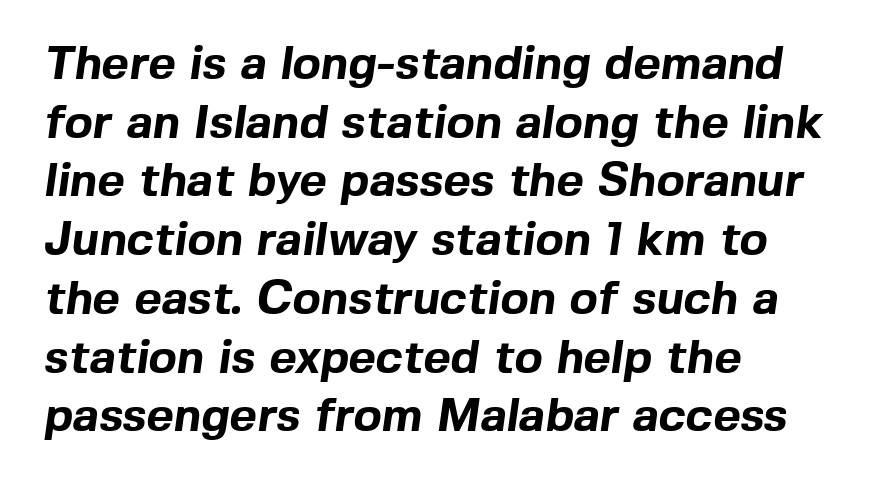
Q: Is the text bold? A: Yes.
Q: Is the typeface a serif or a sans-serif typeface? A: Sans-serif.
Q: Is the text underlined? A: No.
Q: How is the paragraph aligned? A: Left-aligned.
Q: Is the spacing between letters normal or unusually wide? A: Normal.
Q: Is the spacing between lines tight, normal or loose? A: Normal.
Q: Width (condensed, normal, or wide)? A: Normal.
Q: x-height? A: Medium.
Q: Monospaced? A: No.
